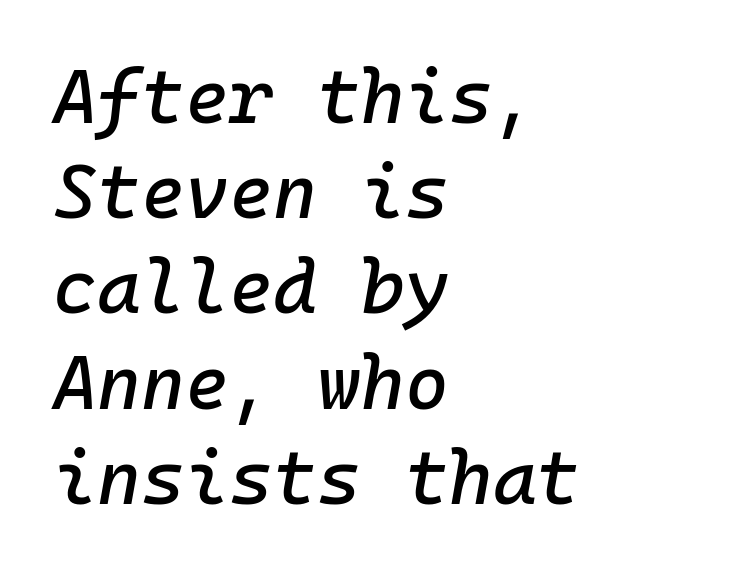
The baseline area is clear. The passage shown stacks its lines at a standard gap. A student would call this left alignment; a typographer would say flush left, rag right. When letters slant like this, we call the style italic. The passage shown is typed in a monospace face where columns stay perfectly aligned. The passage shown has conventional tracking throughout.
